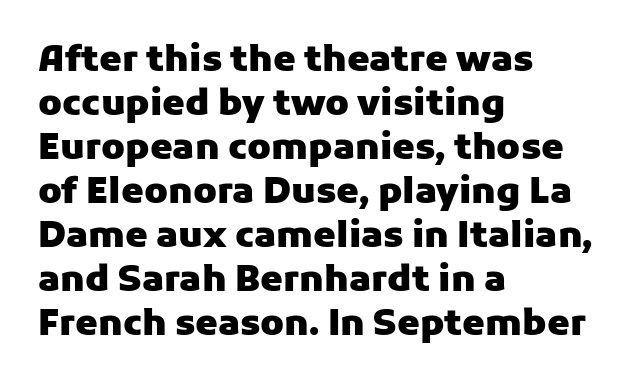
Q: Is the text bold? A: Yes.
Q: Is the text italic (slanted)? A: No, it is upright.
Q: Is the typeface a serif or a sans-serif typeface? A: Sans-serif.
Q: Is the text underlined? A: No.
Q: How is the paragraph aligned? A: Left-aligned.
Q: Is the spacing between letters normal or unusually wide? A: Normal.
Q: Width (condensed, normal, or wide)? A: Normal.
Q: Stroke contrast? A: Low.
Q: x-height? A: Medium.
Q: Monospaced? A: No.
